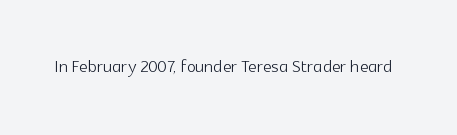
The image shows 24 px text type, upright; set normal letter spacing, not underlined.
